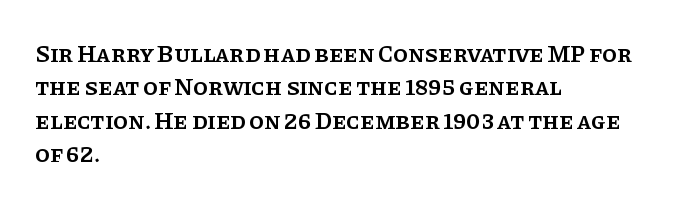
Does the lettering tilt? It doesn't — this is upright. Students, this is semibold: more ink than regular, less than bold. Is the block centered? No — it sits flush against the left margin. The block of text has a typical density, with ordinary space between rows.
